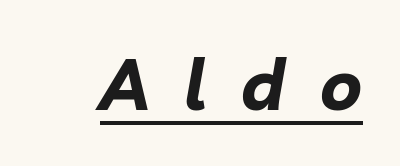
Q: Is the text bold? A: Yes.
Q: Is the text italic (slanted)? A: Yes, it leans right by about 10 degrees.
Q: Is the text underlined? A: Yes.
Q: Is the spacing between letters normal or unusually wide? A: Unusually wide.
Q: Width (condensed, normal, or wide)? A: Normal.
Q: Stroke contrast? A: Low.
Q: x-height? A: Medium.
Q: Monospaced? A: No.
